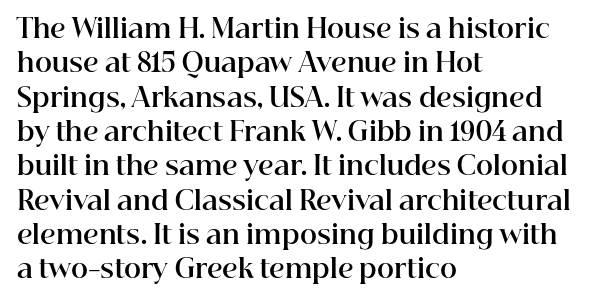
Q: Is the text bold? A: Yes.
Q: Is the text italic (slanted)? A: No, it is upright.
Q: Is the text underlined? A: No.
Q: How is the paragraph aligned? A: Left-aligned.
Q: Is the spacing between letters normal or unusually wide? A: Normal.
Q: Is the spacing between lines tight, normal or loose? A: Normal.
